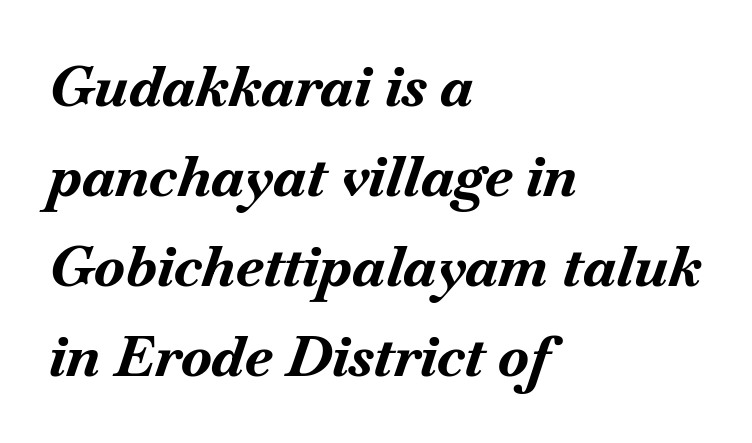
{"italic": "yes", "lean": "right", "slant_degrees": 18, "bold": "yes", "weight": "bold", "width": "normal", "stroke_contrast": "medium", "x_height": "small", "monospaced": "no", "underline": "no", "align": "left", "line_spacing": "normal", "line_spacing_ratio": 1.58, "letter_spacing": "normal", "letter_spacing_em": 0.0, "glyph_px": 57}
